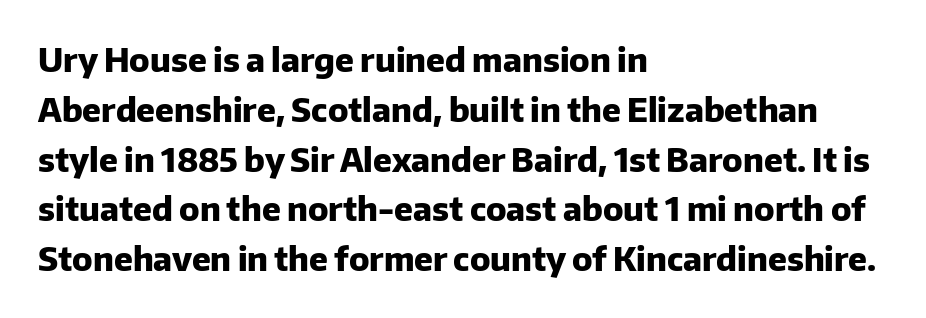
The zone under the glyphs is completely vacant. This block has exactly the height ordinary leading produces. Think of a printed novel: that variable character pitch is what you see here. Posture: vertical. Note: no serifs on the glyphs.
